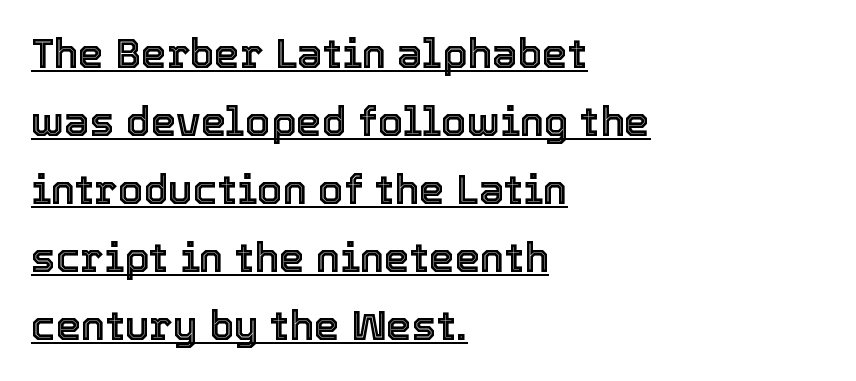
The image shows 41 px text type, upright; set left-aligned, normal line spacing (1.66x), normal letter spacing, underlined; a medium x-height.
